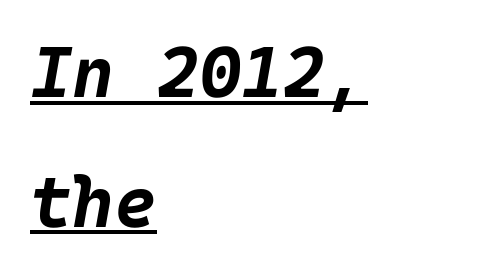
The image shows 72 px bold type, italic (leaning right); set left-aligned, line spacing 1.8x, normal letter spacing, underlined; low stroke contrast and a large x-height.
